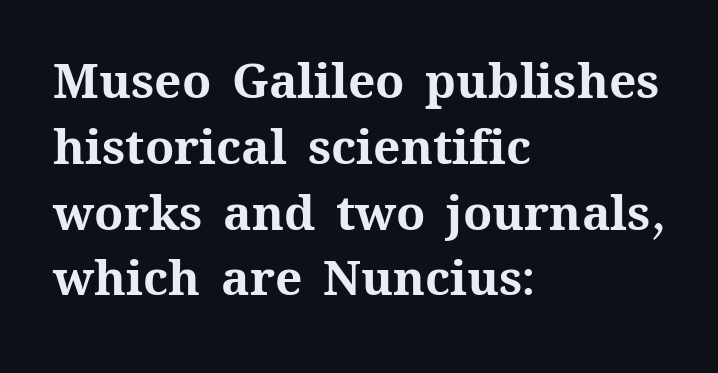
The image shows 48 px bold type, upright; set left-aligned, normal line spacing (1.37x), normal letter spacing, not underlined; medium stroke contrast and a medium x-height.
